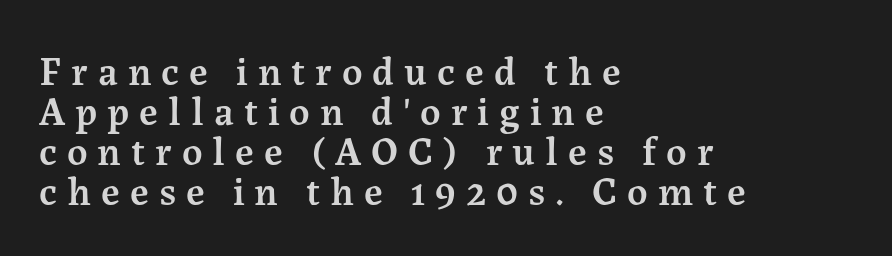
{"serif": "yes", "italic": "no", "bold": "semi", "weight": "semibold", "width": "normal", "stroke_contrast": "medium", "x_height": "medium", "monospaced": "no", "underline": "no", "align": "left", "line_spacing": "tight", "line_spacing_ratio": 1.0, "letter_spacing": "wide", "letter_spacing_em": 0.25, "glyph_px": 40}
